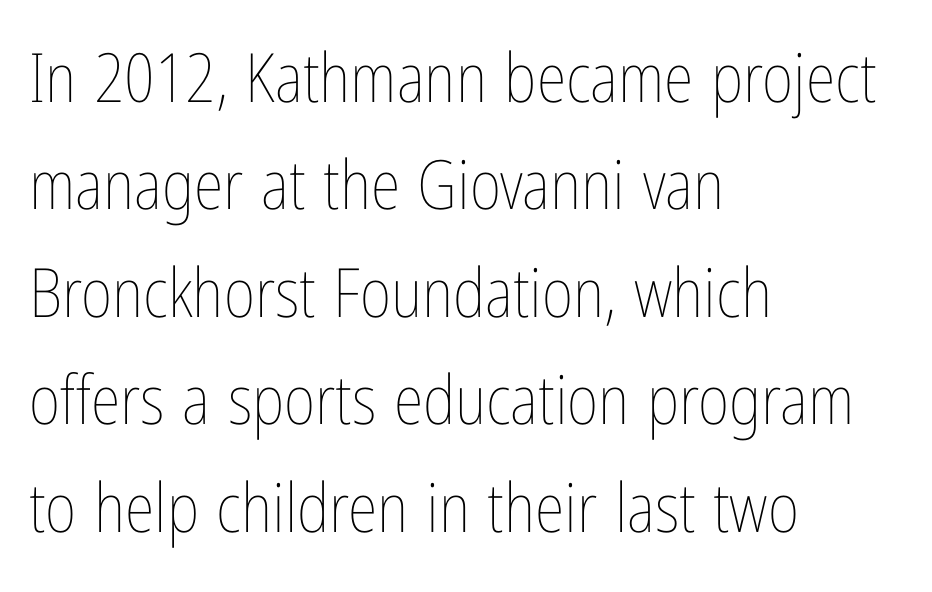
{"italic": "no", "bold": "no", "weight": "thin", "width": "condensed", "stroke_contrast": "low", "x_height": "medium", "monospaced": "no", "underline": "no", "align": "left", "line_spacing": "normal", "line_spacing_ratio": 1.58, "letter_spacing": "normal", "letter_spacing_em": 0.0, "glyph_px": 68}
